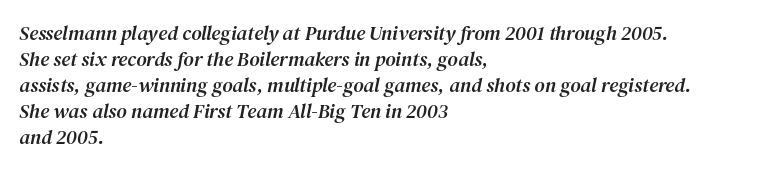
The image shows 20 px text type, italic (leaning right); set left-aligned, normal line spacing (1.3x), normal letter spacing, not underlined.
